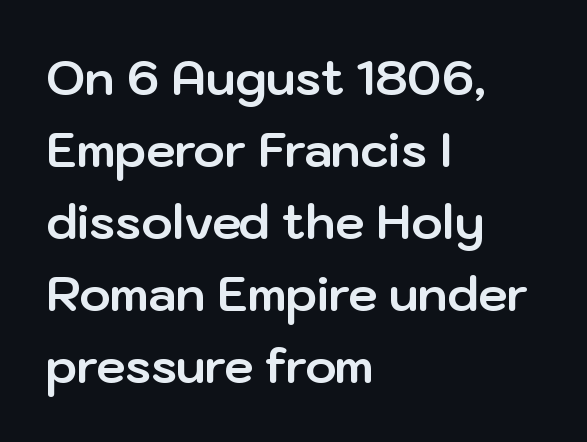
Q: Is the text bold? A: Yes.
Q: Is the text italic (slanted)? A: No, it is upright.
Q: Is the typeface a serif or a sans-serif typeface? A: Sans-serif.
Q: Is the text underlined? A: No.
Q: How is the paragraph aligned? A: Left-aligned.
Q: Is the spacing between letters normal or unusually wide? A: Normal.
Q: Is the spacing between lines tight, normal or loose? A: Normal.
Q: Width (condensed, normal, or wide)? A: Normal.
Q: Stroke contrast? A: Low.
Q: x-height? A: Medium.
Q: Monospaced? A: No.
